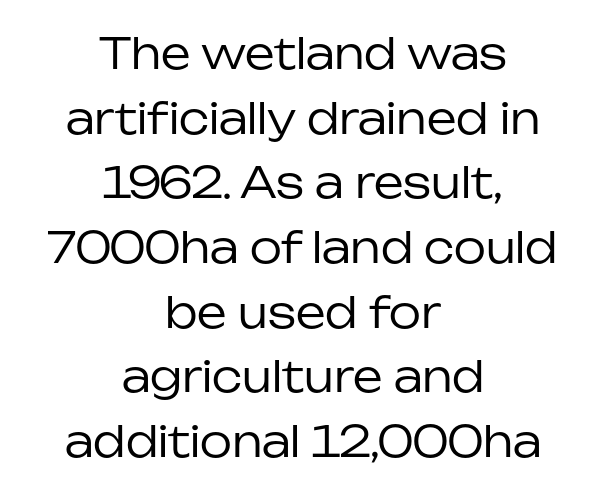
{"serif": "no", "italic": "no", "bold": "no", "weight": "regular", "width": "normal", "stroke_contrast": "low", "x_height": "medium", "monospaced": "no", "underline": "no", "align": "center", "line_spacing": "normal", "line_spacing_ratio": 1.54, "letter_spacing": "normal", "letter_spacing_em": 0.0, "glyph_px": 42}
